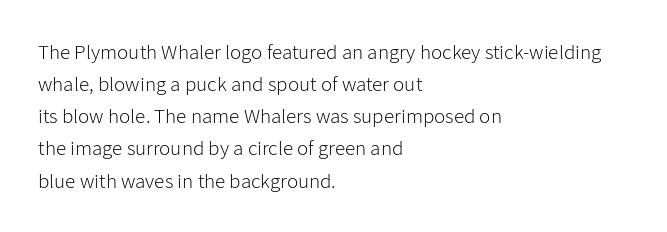
The image shows 21 px text type, upright; set left-aligned, normal line spacing (1.53x), normal letter spacing, not underlined.
